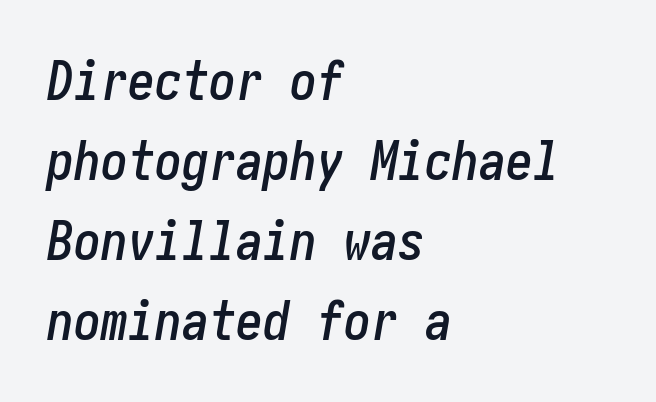
Rule under the text: the space is simply empty. Casual observation: everything's shoved over to the left. Style check: oblique. Leading matches the norm, producing a regular column.
